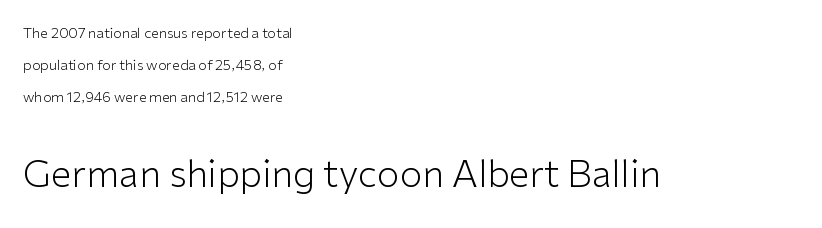
The face used here is proportionally spaced, like ordinary book or web type. Stem width sits at or under what a default text font uses. Widely set lines give the paragraph a tall, airy silhouette. Look at the bottom of the vertical strokes: they stop flat, with no serifs. Anything drawn beneath the words? Only blank space. Is the lower block the larger one? Yes — the lower block carries the bigger type.
